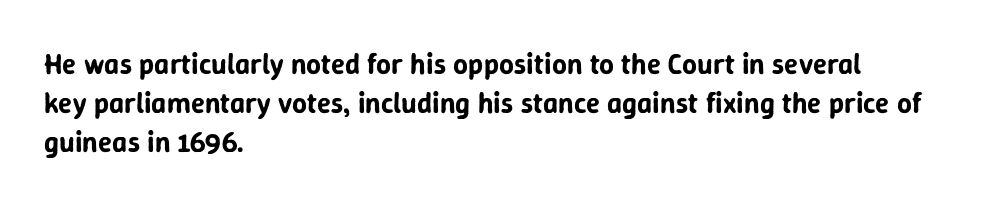
{"serif": "no", "italic": "no", "width": "normal", "stroke_contrast": "low", "x_height": "medium", "monospaced": "no", "underline": "no", "align": "left", "line_spacing": "normal", "line_spacing_ratio": 1.34, "letter_spacing": "normal", "letter_spacing_em": 0.0, "glyph_px": 29}
